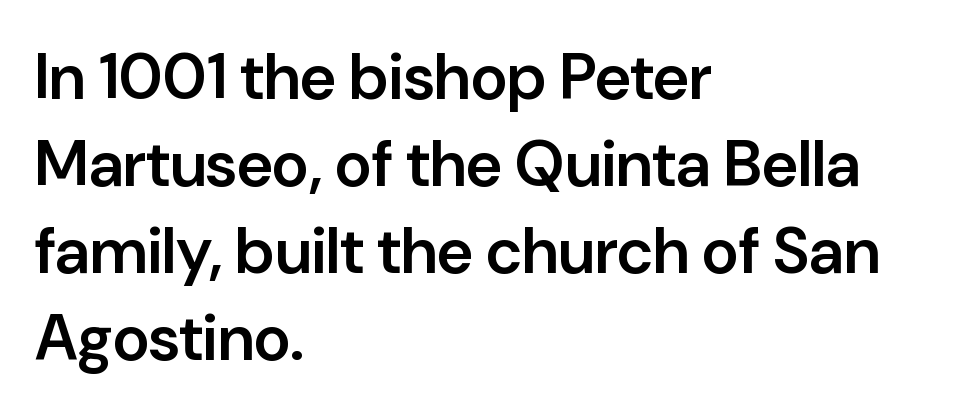
{"serif": "no", "italic": "no", "bold": "semi", "weight": "semibold", "width": "normal", "stroke_contrast": "low", "x_height": "medium", "monospaced": "no", "underline": "no", "align": "left", "line_spacing": "normal", "line_spacing_ratio": 1.36, "letter_spacing": "normal", "letter_spacing_em": 0.0, "glyph_px": 64}
